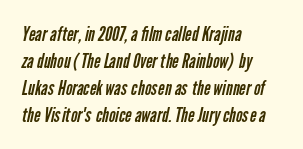
Q: Is the text bold? A: No.
Q: Is the text underlined? A: No.
Q: How is the paragraph aligned? A: Left-aligned.
Q: Is the spacing between letters normal or unusually wide? A: Normal.
Q: Is the spacing between lines tight, normal or loose? A: Normal.
